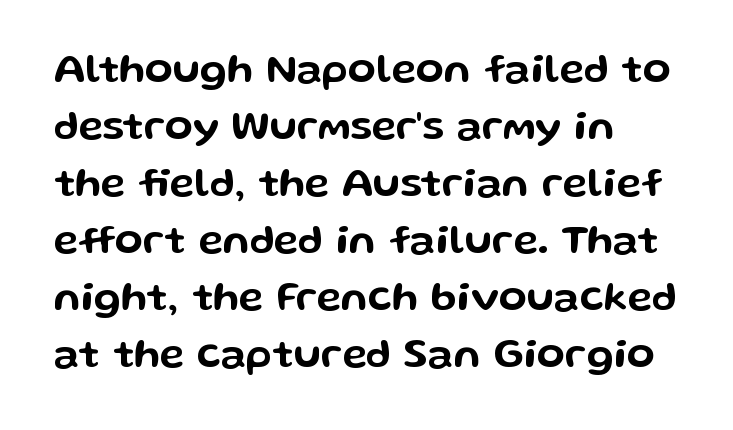
{"serif": "no", "italic": "no", "width": "wide", "stroke_contrast": "low", "x_height": "medium", "monospaced": "no", "underline": "no", "align": "left", "line_spacing": "normal", "line_spacing_ratio": 1.39, "letter_spacing": "normal", "letter_spacing_em": 0.0, "glyph_px": 41}
